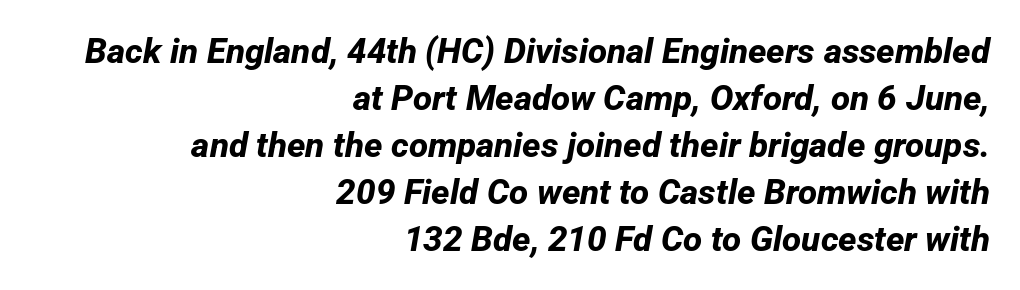
Q: Is the text bold? A: Yes.
Q: Is the typeface a serif or a sans-serif typeface? A: Sans-serif.
Q: Is the text underlined? A: No.
Q: How is the paragraph aligned? A: Right-aligned.
Q: Is the spacing between letters normal or unusually wide? A: Normal.
Q: Is the spacing between lines tight, normal or loose? A: Normal.
Q: Width (condensed, normal, or wide)? A: Normal.
Q: Stroke contrast? A: Low.
Q: x-height? A: Medium.
Q: Monospaced? A: No.
